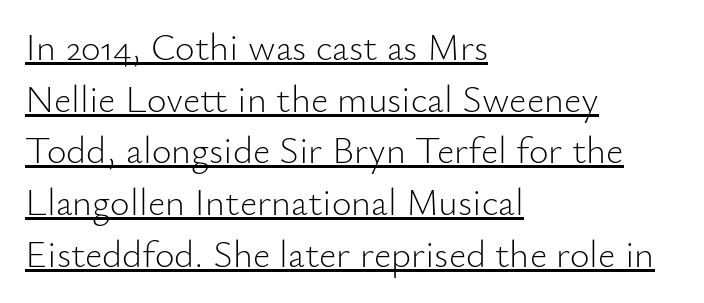
One-word summary of the alignment: left. The passage shown is underscored from start to finish. A typesetter would call this leading conventional body-copy spacing. The letters advance in unequal steps, a hallmark of proportional type.
